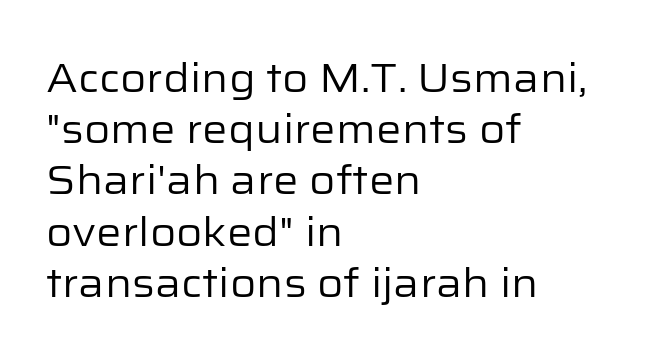
{"serif": "no", "italic": "no", "bold": "no", "weight": "regular", "width": "normal", "stroke_contrast": "low", "x_height": "medium", "monospaced": "no", "underline": "no", "align": "left", "line_spacing": "normal", "line_spacing_ratio": 1.28, "letter_spacing": "normal", "letter_spacing_em": 0.0, "glyph_px": 40}
